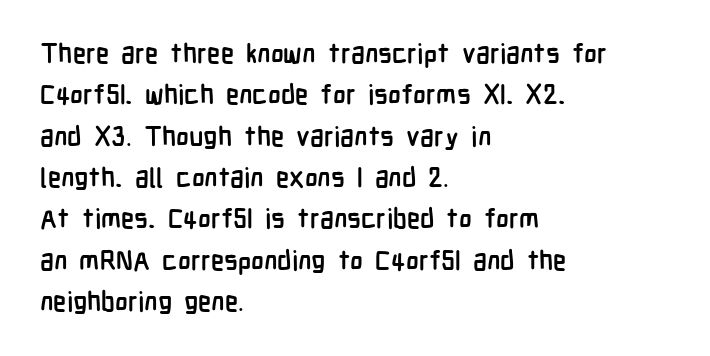
Q: Is the text bold? A: Yes.
Q: Is the text italic (slanted)? A: No, it is upright.
Q: Is the text underlined? A: No.
Q: How is the paragraph aligned? A: Left-aligned.
Q: Is the spacing between letters normal or unusually wide? A: Normal.
Q: Is the spacing between lines tight, normal or loose? A: Normal.
